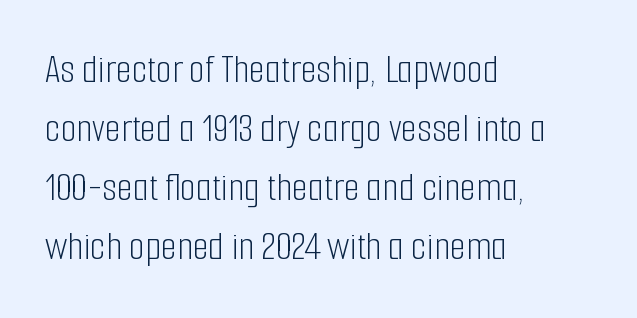
The image shows 41 px light, condensed sans-serif type, upright; set left-aligned, normal line spacing (1.44x), normal letter spacing, not underlined; low stroke contrast and a medium x-height.
